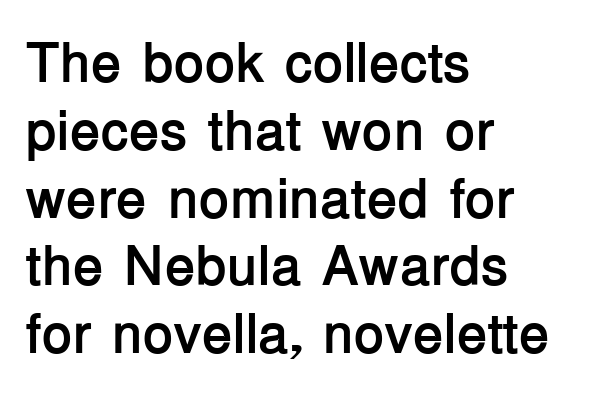
The image shows 56 px semibold sans-serif type, upright; set left-aligned, line spacing 1.21x, normal letter spacing, not underlined; low stroke contrast and a medium x-height.
